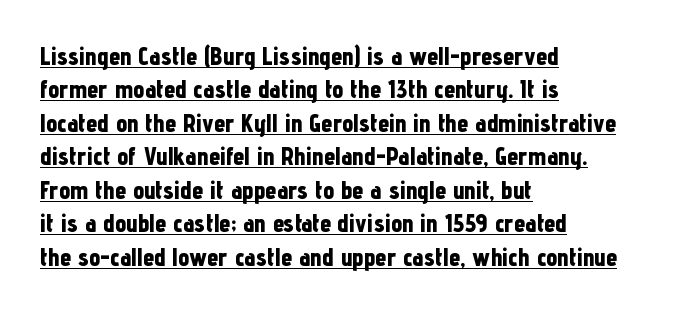
Q: Is the text bold? A: Yes.
Q: Is the text italic (slanted)? A: No, it is upright.
Q: Is the text underlined? A: Yes.
Q: How is the paragraph aligned? A: Left-aligned.
Q: Is the spacing between letters normal or unusually wide? A: Normal.
Q: Is the spacing between lines tight, normal or loose? A: Normal.
